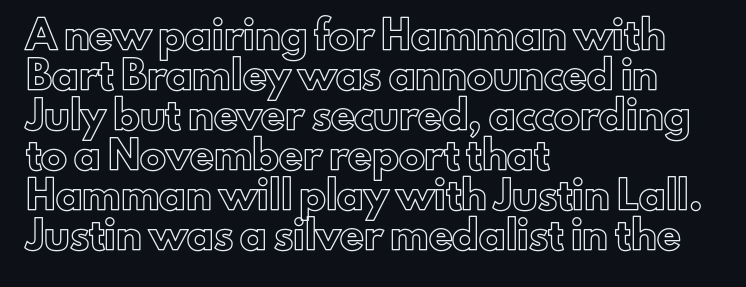
{"italic": "no", "underline": "no", "align": "left", "line_spacing": "normal", "line_spacing_ratio": 1.54, "letter_spacing": "normal", "letter_spacing_em": 0.0, "glyph_px": 26}
